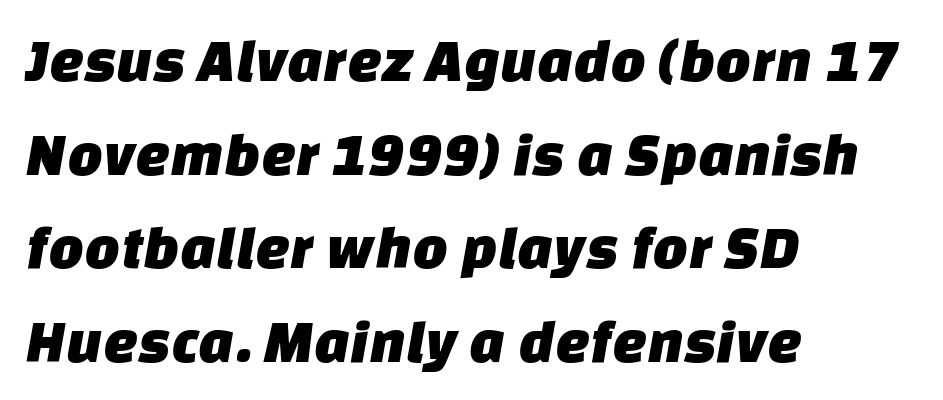
Q: Is the typeface a serif or a sans-serif typeface? A: Sans-serif.
Q: Is the text underlined? A: No.
Q: How is the paragraph aligned? A: Left-aligned.
Q: Is the spacing between letters normal or unusually wide? A: Normal.
Q: Is the spacing between lines tight, normal or loose? A: Normal.
Q: Width (condensed, normal, or wide)? A: Normal.
Q: Stroke contrast? A: Low.
Q: x-height? A: Large.
Q: Monospaced? A: No.
